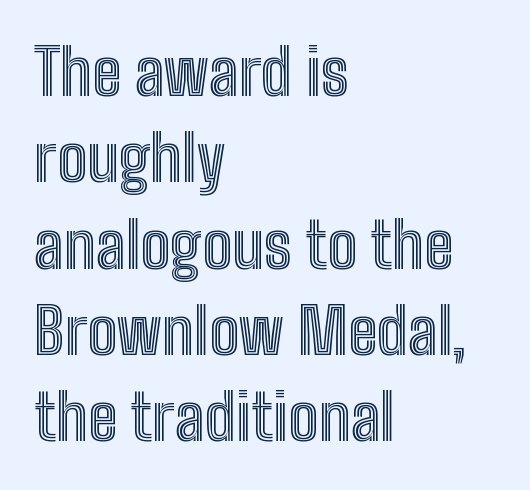
Q: Is the text italic (slanted)? A: No, it is upright.
Q: Is the text underlined? A: No.
Q: How is the paragraph aligned? A: Left-aligned.
Q: Is the spacing between letters normal or unusually wide? A: Normal.
Q: Is the spacing between lines tight, normal or loose? A: Normal.
Q: Width (condensed, normal, or wide)? A: Condensed.
Q: x-height? A: Medium.
Q: Monospaced? A: No.
